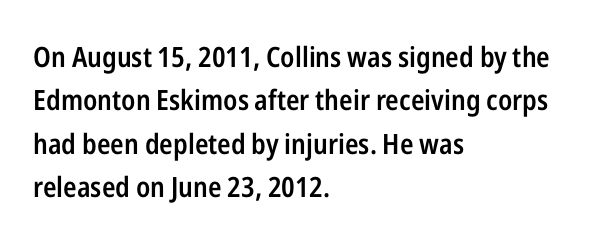
{"serif": "no", "italic": "no", "bold": "semi", "weight": "semibold", "width": "condensed", "stroke_contrast": "low", "x_height": "medium", "monospaced": "no", "underline": "no", "align": "left", "line_spacing": "normal", "line_spacing_ratio": 1.55, "letter_spacing": "normal", "letter_spacing_em": 0.0, "glyph_px": 28}
